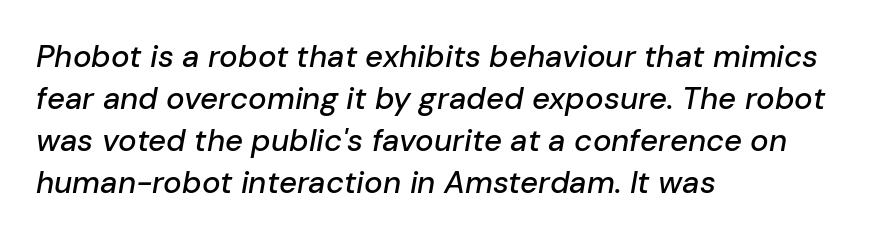
The image shows 31 px text type, italic (leaning right); set left-aligned, normal line spacing (1.35x), normal letter spacing, not underlined; low stroke contrast and a medium x-height.
